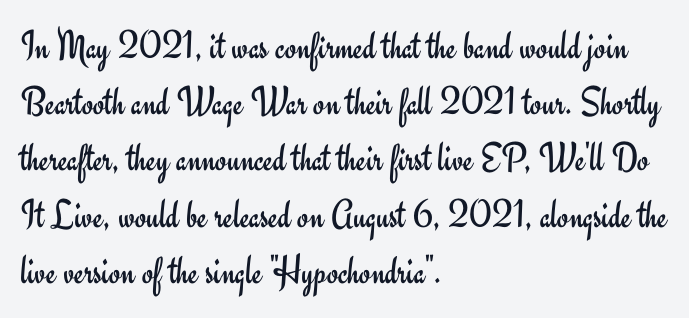
Q: Is the text bold? A: No.
Q: Is the text italic (slanted)? A: Yes.
Q: Is the typeface a serif or a sans-serif typeface? A: Sans-serif.
Q: Is the text underlined? A: No.
Q: How is the paragraph aligned? A: Left-aligned.
Q: Is the spacing between letters normal or unusually wide? A: Normal.
Q: Is the spacing between lines tight, normal or loose? A: Normal.
Q: Width (condensed, normal, or wide)? A: Normal.
Q: Stroke contrast? A: Low.
Q: x-height? A: Small.
Q: Monospaced? A: No.
